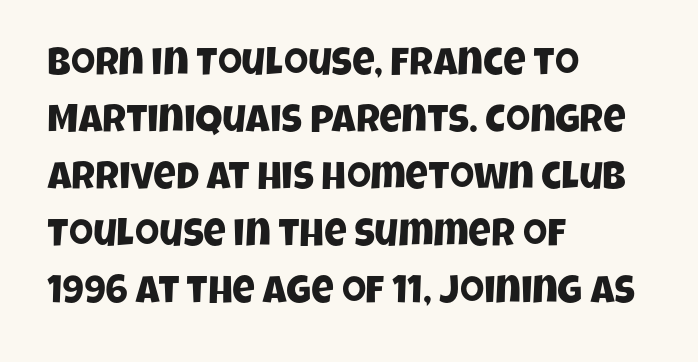
The typeface chosen for these lines omits serifs. Glance below the letters and you will spot only blank space. The compositor pushed each line to the left boundary. The line texture is even and compact thanks to regular tracking. Is there much room between lines? A standard amount, neither cramped nor airy. Character widths vary here, with narrow letters taking less room than wide ones.
